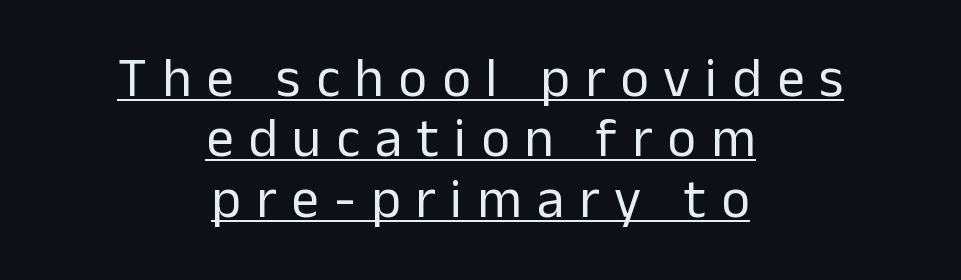
{"serif": "no", "italic": "no", "bold": "no", "weight": "regular", "width": "normal", "stroke_contrast": "low", "x_height": "medium", "monospaced": "no", "underline": "yes", "align": "center", "line_spacing": "tight", "line_spacing_ratio": 1.1, "letter_spacing": "wide", "letter_spacing_em": 0.27, "glyph_px": 55}
